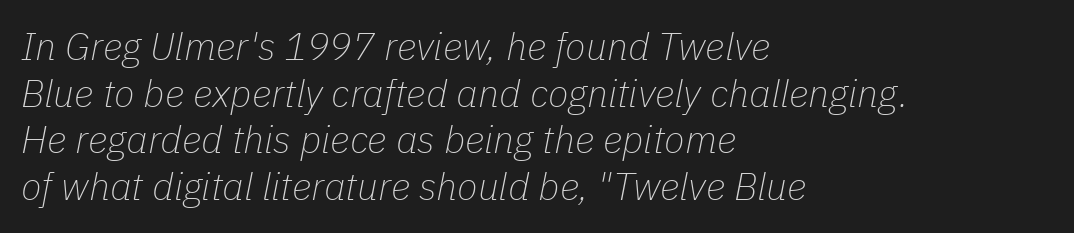
The image shows 38 px thin type, italic (leaning right); set left-aligned, line spacing 1.23x, normal letter spacing, not underlined; low stroke contrast and a medium x-height.
